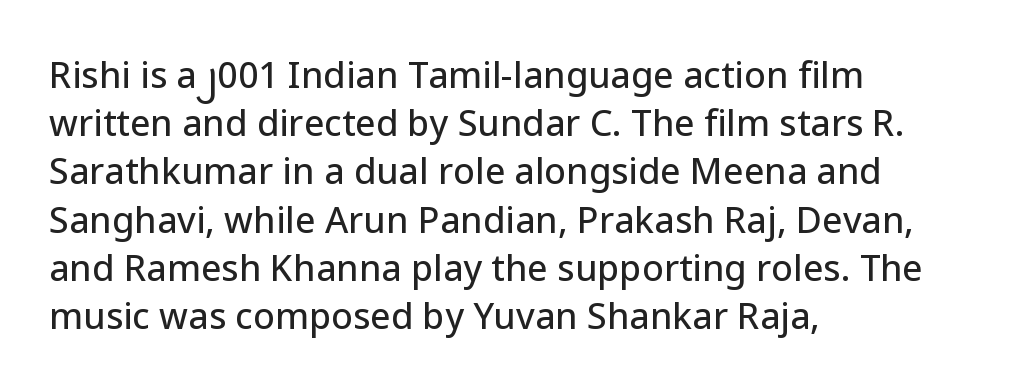
Q: Is the text italic (slanted)? A: No, it is upright.
Q: Is the typeface a serif or a sans-serif typeface? A: Sans-serif.
Q: Is the text underlined? A: No.
Q: How is the paragraph aligned? A: Left-aligned.
Q: Is the spacing between letters normal or unusually wide? A: Normal.
Q: Is the spacing between lines tight, normal or loose? A: Normal.
Q: Width (condensed, normal, or wide)? A: Normal.
Q: Stroke contrast? A: Low.
Q: x-height? A: Medium.
Q: Monospaced? A: No.
